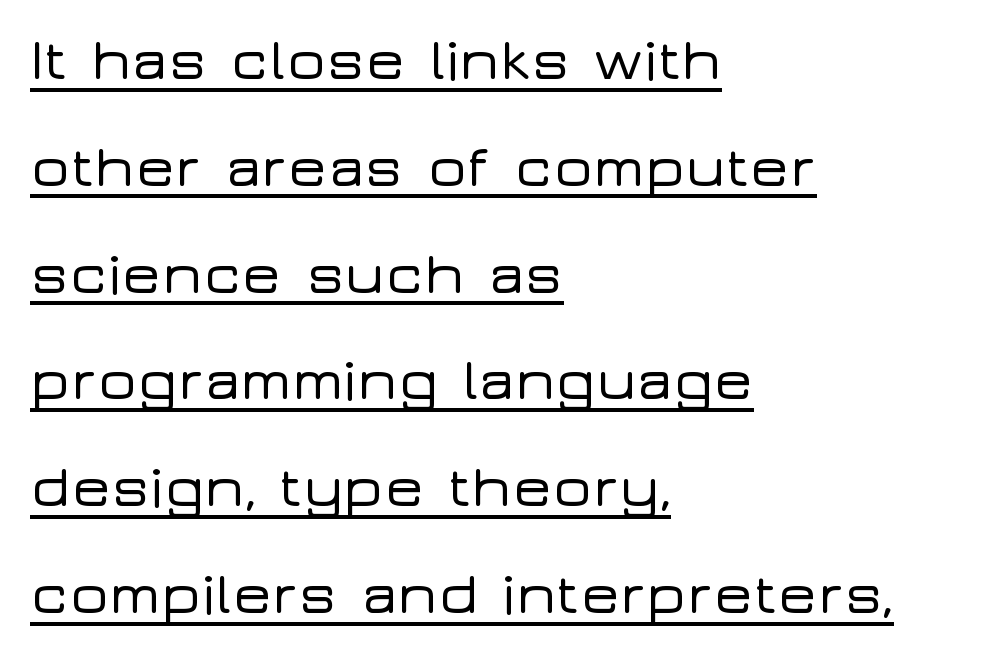
The image shows 59 px wide sans-serif type, upright; set left-aligned, line spacing 1.81x, normal letter spacing, underlined; low stroke contrast and a medium x-height.
